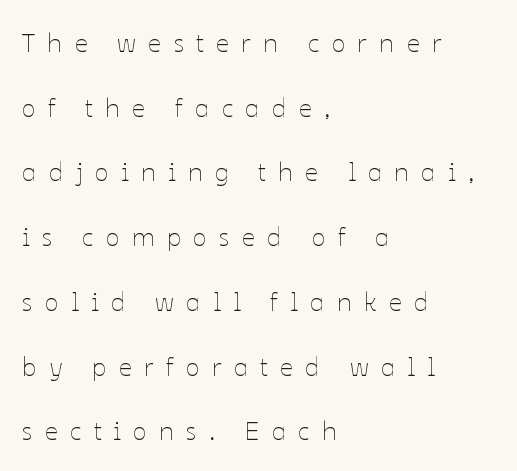
Q: Is the text bold? A: No.
Q: Is the text italic (slanted)? A: No, it is upright.
Q: Is the text underlined? A: No.
Q: How is the paragraph aligned? A: Left-aligned.
Q: Is the spacing between letters normal or unusually wide? A: Unusually wide.
Q: Is the spacing between lines tight, normal or loose? A: Loose.
